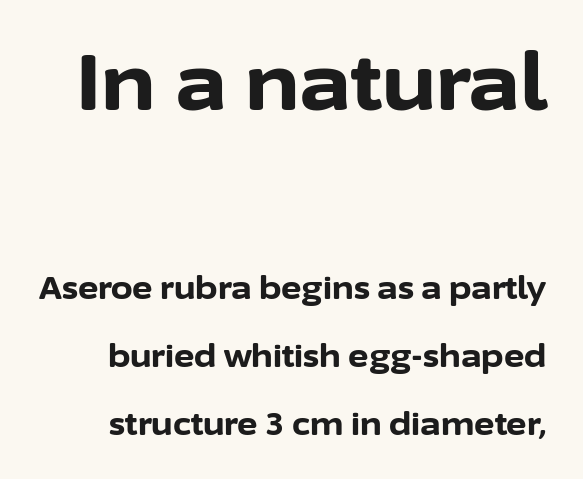
{"serif": "no", "italic": "no", "bold": "yes", "weight": "bold", "width": "normal", "stroke_contrast": "low", "x_height": "medium", "monospaced": "no", "underline": "no", "line_spacing": "loose", "line_spacing_ratio": 2.19, "letter_spacing": "normal", "letter_spacing_em": 0.0, "larger_block": "first", "size_ratio": 2.52, "glyph_px": 78}
